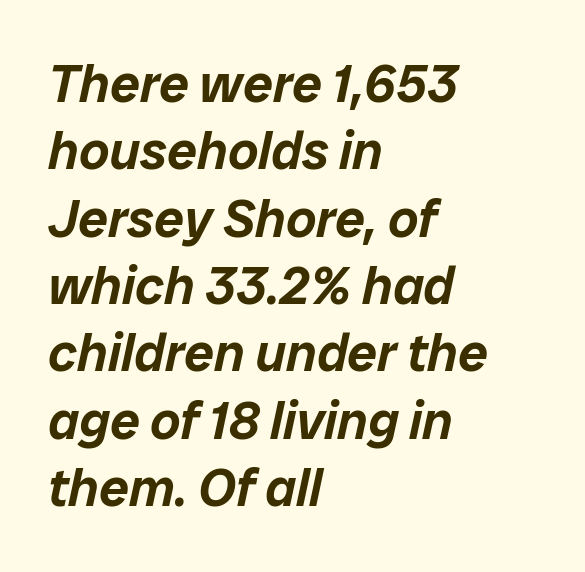
{"italic": "yes", "lean": "right", "slant_degrees": 12, "width": "normal", "stroke_contrast": "low", "x_height": "medium", "monospaced": "no", "underline": "no", "align": "left", "line_spacing": "normal", "line_spacing_ratio": 1.27, "letter_spacing": "normal", "letter_spacing_em": 0.0, "glyph_px": 53}
